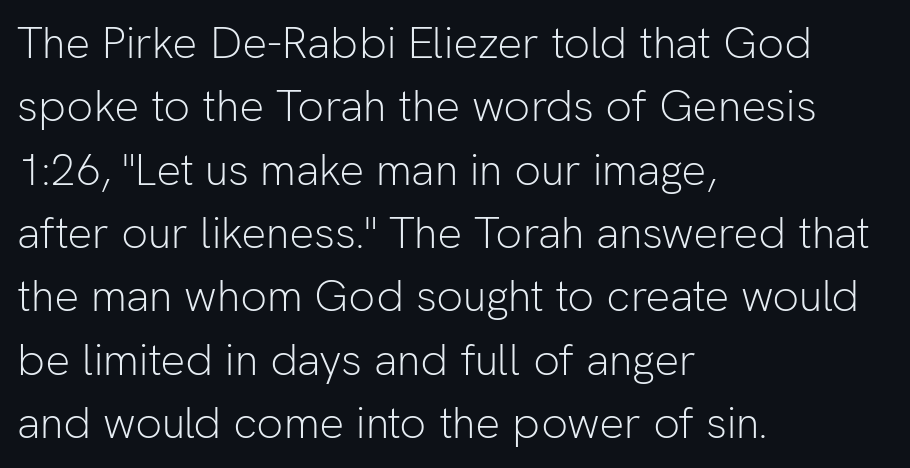
The image shows 44 px light sans-serif type, upright; set left-aligned, normal line spacing (1.44x), normal letter spacing, not underlined; low stroke contrast and a medium x-height.
